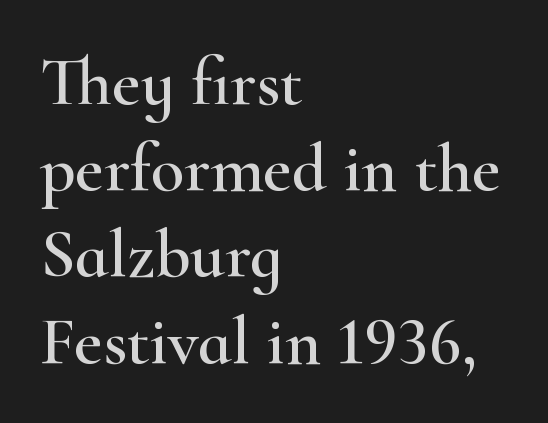
{"serif": "yes", "italic": "no", "width": "wide", "stroke_contrast": "high", "x_height": "small", "monospaced": "no", "underline": "no", "align": "left", "line_spacing": "normal", "line_spacing_ratio": 1.25, "letter_spacing": "normal", "letter_spacing_em": 0.0, "glyph_px": 69}
